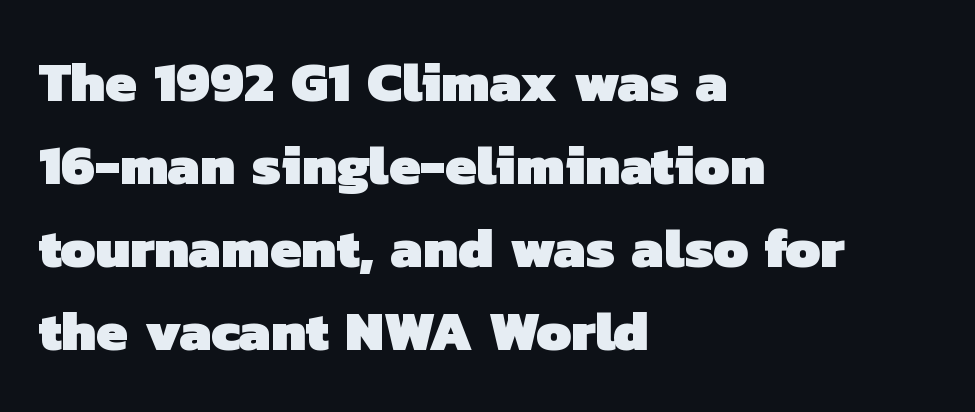
Note the varied advance widths — an 'i' is clearly narrower than an 'm'. The letterforms sit shoulder to shoulder at normal distance. The setting favours the left margin, as ordinary paragraphs usually do. The foot of each line stays bare and open. A sans-serif font was chosen for this passage. The designer left line spacing at the default.
